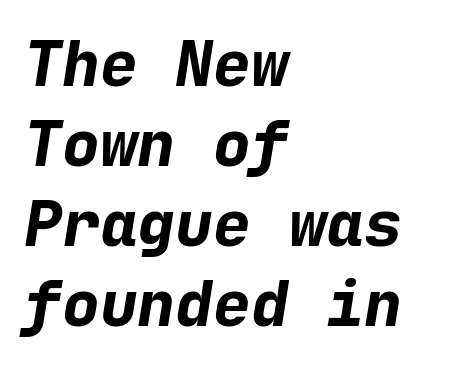
The image shows 63 px bold type, italic (leaning right), monospaced; set left-aligned, normal line spacing (1.27x), normal letter spacing, not underlined; low stroke contrast and a medium x-height.
